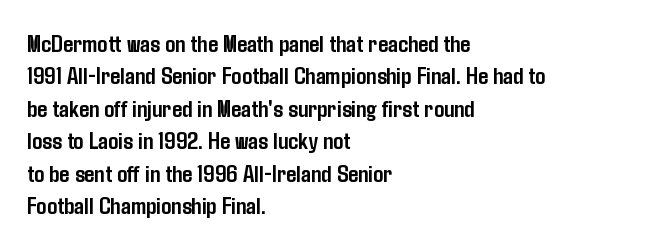
Q: Is the text bold? A: Yes.
Q: Is the text italic (slanted)? A: No, it is upright.
Q: Is the text underlined? A: No.
Q: How is the paragraph aligned? A: Left-aligned.
Q: Is the spacing between letters normal or unusually wide? A: Normal.
Q: Is the spacing between lines tight, normal or loose? A: Normal.
